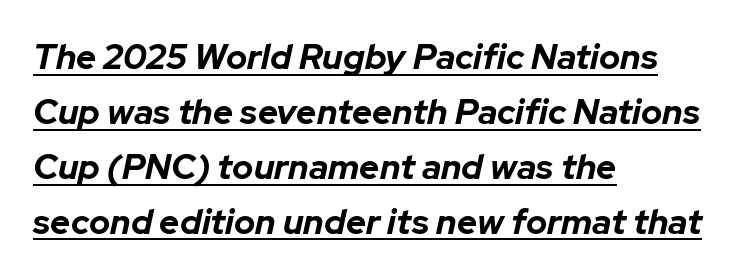
The image shows 35 px bold type, italic (leaning right); set left-aligned, normal line spacing (1.57x), normal letter spacing, underlined; low stroke contrast and a medium x-height.
